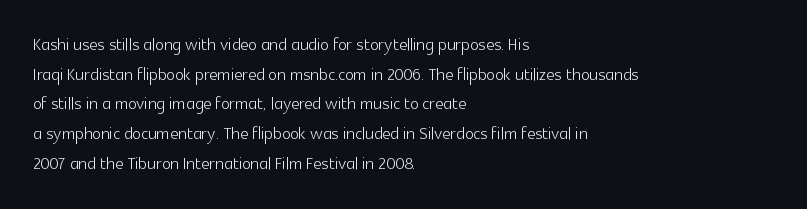
The image shows 23 px text type, upright; set left-aligned, normal line spacing (1.29x), normal letter spacing, not underlined.
